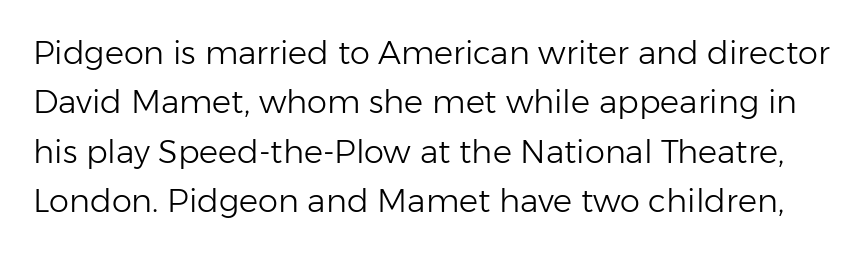
{"serif": "no", "italic": "no", "bold": "no", "weight": "light", "width": "normal", "stroke_contrast": "low", "x_height": "medium", "monospaced": "no", "underline": "no", "line_spacing": "normal", "line_spacing_ratio": 1.54, "letter_spacing": "normal", "letter_spacing_em": 0.0, "glyph_px": 32}
